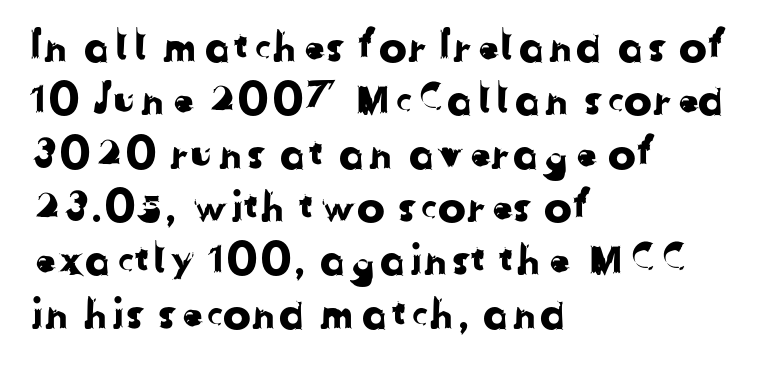
The space between consecutive lines is moderate. Looks like regular typesetting: each glyph gets only the width it needs. Underlining? Definitely not there. Alignment: flush left.
